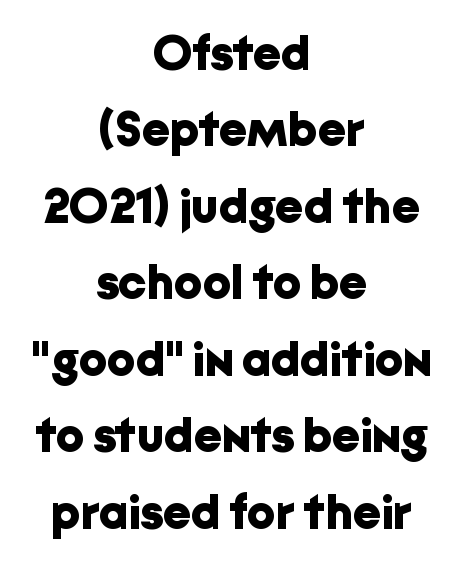
Q: Is the text bold? A: Yes.
Q: Is the text italic (slanted)? A: No, it is upright.
Q: Is the typeface a serif or a sans-serif typeface? A: Sans-serif.
Q: Is the text underlined? A: No.
Q: How is the paragraph aligned? A: Centered.
Q: Is the spacing between letters normal or unusually wide? A: Normal.
Q: Is the spacing between lines tight, normal or loose? A: Normal.
Q: Width (condensed, normal, or wide)? A: Normal.
Q: Stroke contrast? A: Low.
Q: x-height? A: Medium.
Q: Monospaced? A: No.
